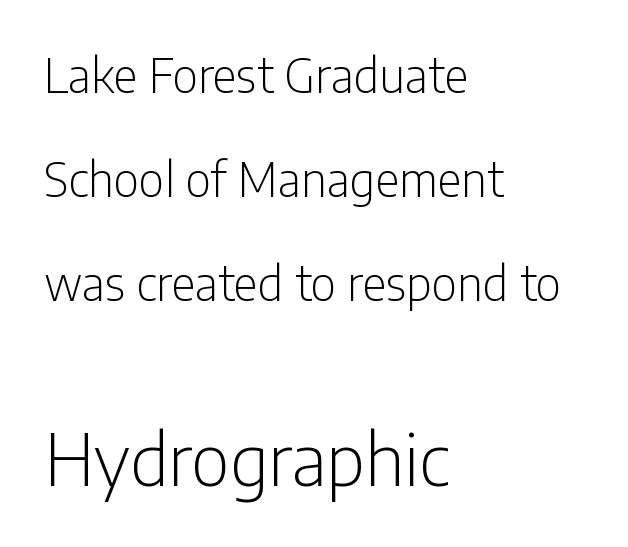
{"serif": "no", "italic": "no", "bold": "no", "weight": "light", "width": "condensed", "stroke_contrast": "low", "x_height": "medium", "monospaced": "no", "underline": "no", "align": "left", "line_spacing": "loose", "line_spacing_ratio": 2.21, "letter_spacing": "normal", "letter_spacing_em": 0.0, "larger_block": "second", "size_ratio": 1.51, "glyph_px": 71}
